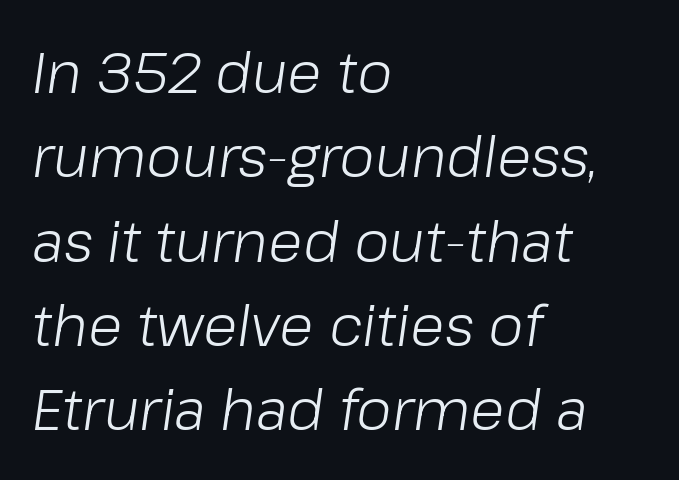
Q: Is the text bold? A: No.
Q: Is the text italic (slanted)? A: Yes, it leans right by about 8 degrees.
Q: Is the text underlined? A: No.
Q: How is the paragraph aligned? A: Left-aligned.
Q: Is the spacing between letters normal or unusually wide? A: Normal.
Q: Is the spacing between lines tight, normal or loose? A: Normal.
Q: Width (condensed, normal, or wide)? A: Normal.
Q: Stroke contrast? A: Low.
Q: x-height? A: Medium.
Q: Monospaced? A: No.
